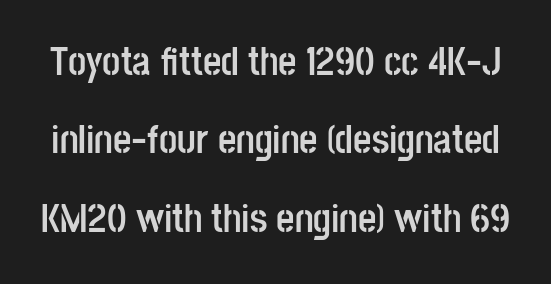
The image shows 40 px semibold, condensed sans-serif type, upright; set loose line spacing (1.96x), normal letter spacing, not underlined; low stroke contrast and a large x-height.
